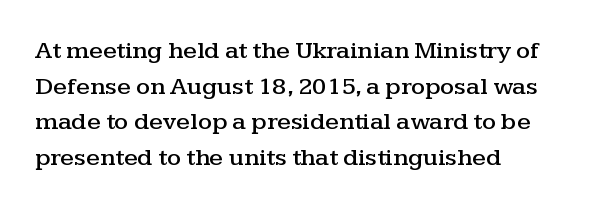
The image shows 25 px text type, upright; set left-aligned, normal line spacing (1.43x), normal letter spacing, not underlined.
